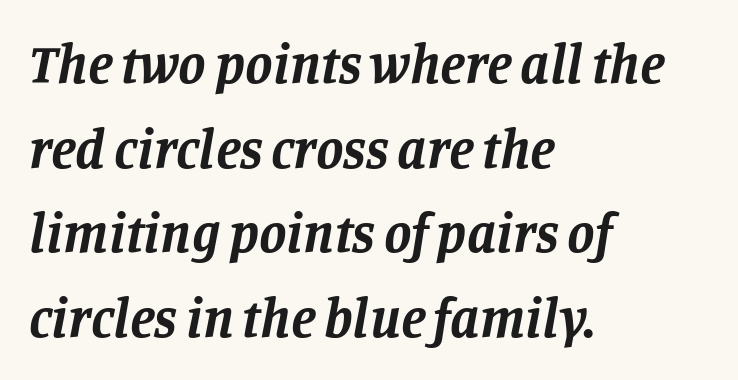
The image shows 55 px bold serif type, italic (leaning right); set left-aligned, normal line spacing (1.54x), normal letter spacing, not underlined; low stroke contrast and a large x-height.
